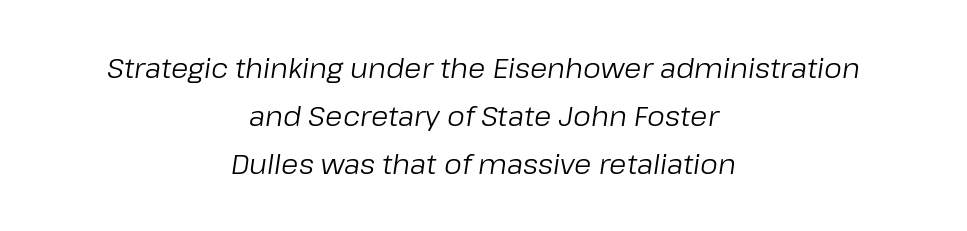
This rendering features lettering with no underline. The typeface has the unassuming heft of standard copy or less. Nothing unusual about the tracking: characters are spaced as the font intends. Is the type slanted? Yes — the strokes lean at a clear angle. You could not count columns in this text — the font is proportionally spaced. This sample is center-justified, so both line endings float freely.
